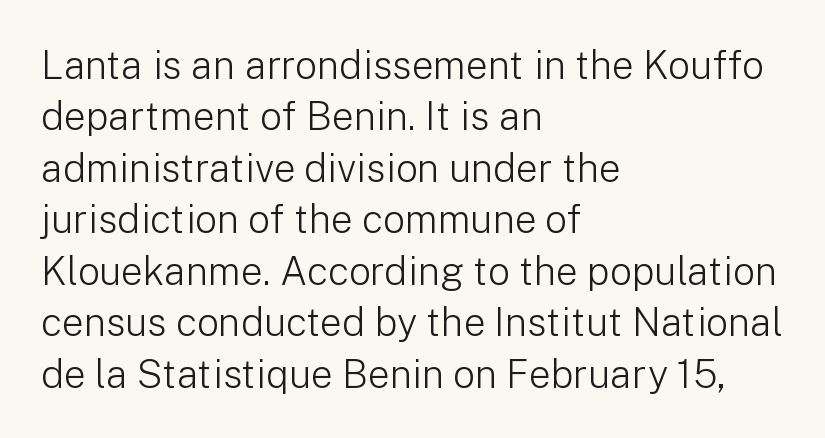
The image shows 39 px light sans-serif type, upright; set left-aligned, normal line spacing (1.32x), normal letter spacing, not underlined; low stroke contrast and a medium x-height.
